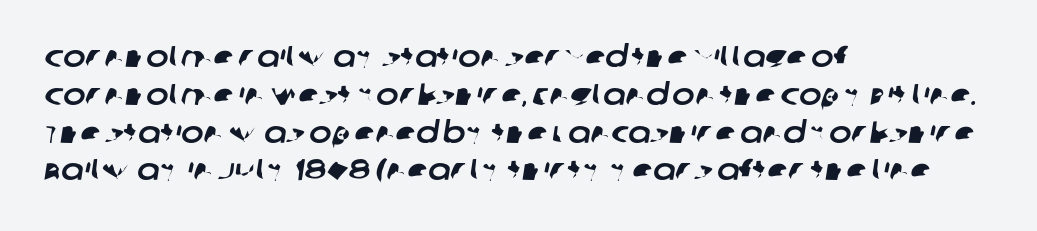
Think of a printed novel: that variable character pitch is what you see here. The passage shown is not underscored anywhere. Compared with typical paragraphs, the rows here are spaced about the same. Is the letter spacing exaggerated? No — it looks like the ordinary default.
